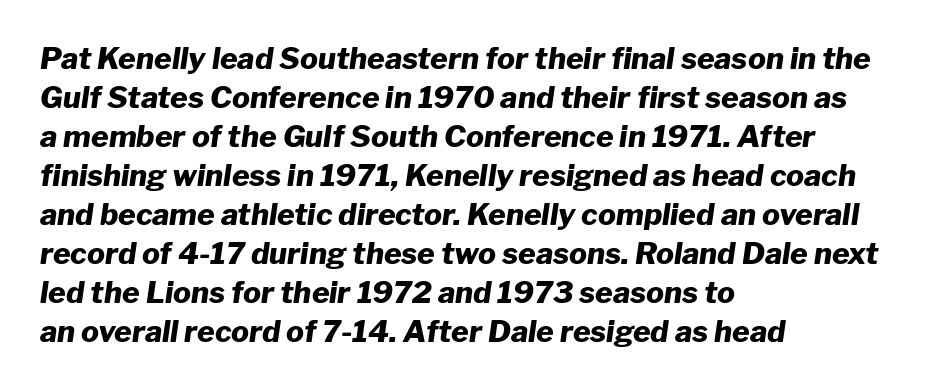
This sample has the flowing, uneven cadence of proportional lettering. In terms of posture, this sample is oblique. Weight check: bold — yes, fully. Decoration check: the copy has no underline.
